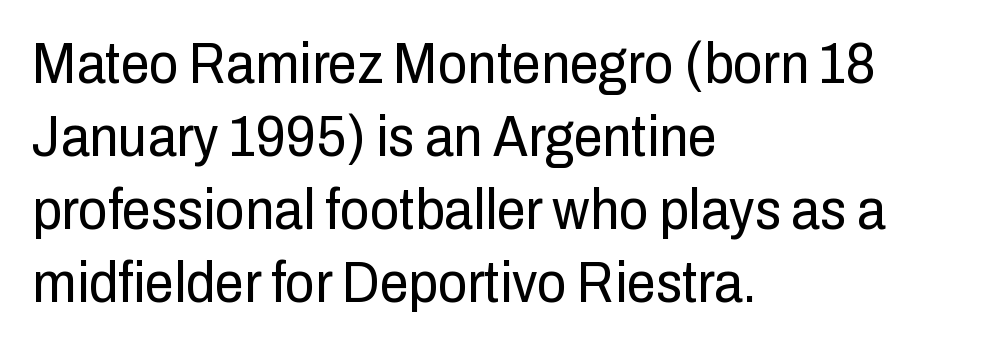
The image shows 58 px regular-weight, condensed sans-serif type, upright; set left-aligned, normal line spacing (1.26x), normal letter spacing, not underlined; low stroke contrast and a medium x-height.
